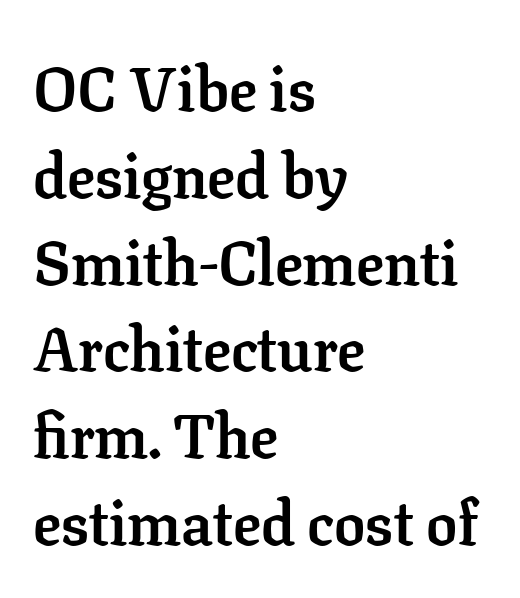
Q: Is the text bold? A: Yes.
Q: Is the text italic (slanted)? A: No, it is upright.
Q: Is the typeface a serif or a sans-serif typeface? A: Serif.
Q: Is the text underlined? A: No.
Q: How is the paragraph aligned? A: Left-aligned.
Q: Is the spacing between letters normal or unusually wide? A: Normal.
Q: Is the spacing between lines tight, normal or loose? A: Normal.
Q: Width (condensed, normal, or wide)? A: Normal.
Q: Stroke contrast? A: Low.
Q: x-height? A: Medium.
Q: Monospaced? A: No.
